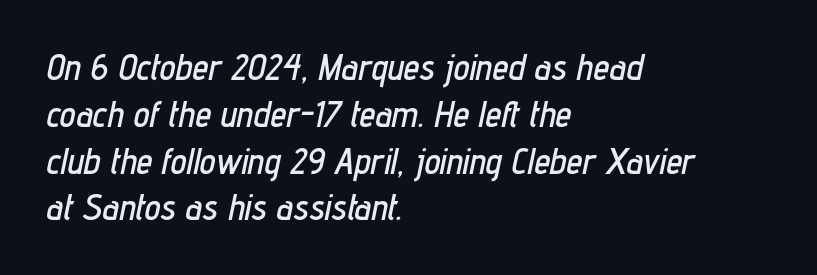
The image shows 36 px condensed type, italic (leaning right); set left-aligned, normal line spacing (1.3x), normal letter spacing, not underlined; low stroke contrast and a medium x-height.
